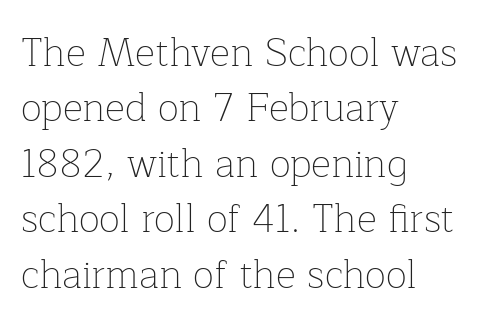
The designer left line spacing at the default. Typeset ragged right — the left edge is the straight one. Is this a sans? No — the strokes have serifs. This sample has the flowing, uneven cadence of proportional lettering. Is the letter spacing exaggerated? No — it looks like the ordinary default. These lines were composed using upright roman letters.
